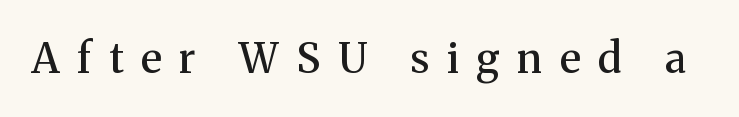
{"serif": "yes", "italic": "no", "bold": "semi", "weight": "semibold", "width": "normal", "stroke_contrast": "medium", "x_height": "medium", "monospaced": "no", "underline": "no", "letter_spacing": "wide", "letter_spacing_em": 0.43, "glyph_px": 41}
